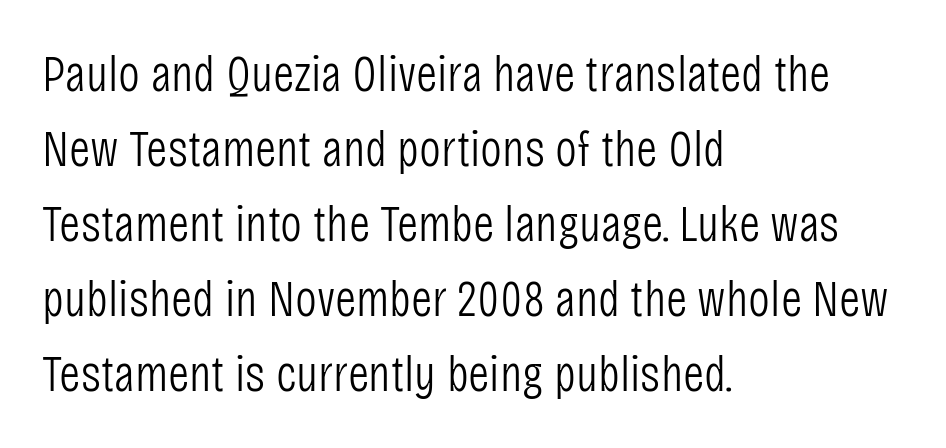
{"serif": "no", "italic": "no", "bold": "no", "weight": "light", "width": "condensed", "stroke_contrast": "low", "x_height": "large", "monospaced": "no", "underline": "no", "align": "left", "line_spacing": "normal", "line_spacing_ratio": 1.44, "letter_spacing": "normal", "letter_spacing_em": 0.0, "glyph_px": 52}
